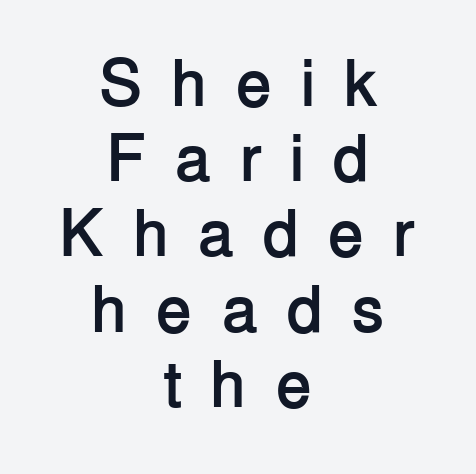
Q: Is the text bold? A: Yes.
Q: Is the text italic (slanted)? A: No, it is upright.
Q: Is the typeface a serif or a sans-serif typeface? A: Sans-serif.
Q: Is the text underlined? A: No.
Q: How is the paragraph aligned? A: Centered.
Q: Is the spacing between letters normal or unusually wide? A: Unusually wide.
Q: Is the spacing between lines tight, normal or loose? A: Tight.
Q: Width (condensed, normal, or wide)? A: Normal.
Q: Stroke contrast? A: Low.
Q: x-height? A: Medium.
Q: Monospaced? A: No.
